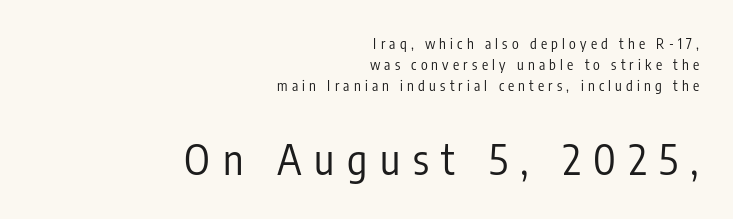
The image shows 42 px regular-weight, condensed sans-serif type, upright; set right-aligned, normal line spacing (1.5x), unusually wide letter spacing (+0.3 em), not underlined; the second (bottom) block is 3.0x larger; low stroke contrast and a medium x-height.
